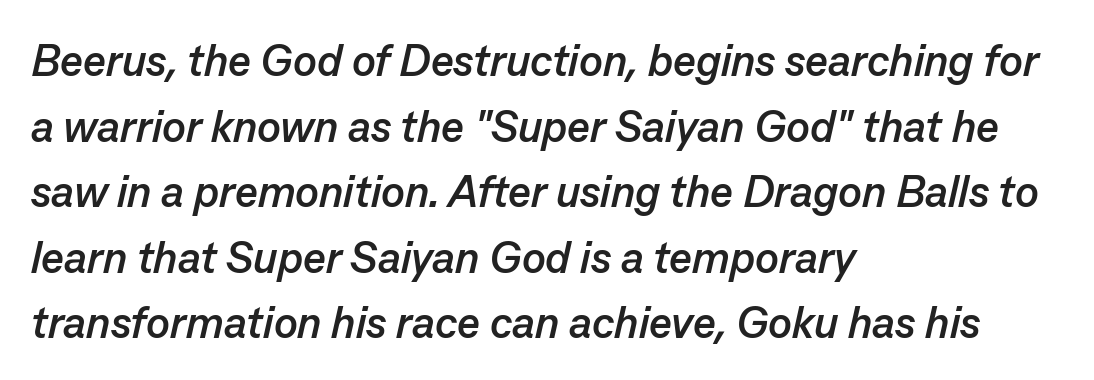
{"italic": "yes", "lean": "right", "slant_degrees": 13, "bold": "yes", "weight": "semibold", "width": "normal", "stroke_contrast": "low", "x_height": "medium", "monospaced": "no", "underline": "no", "align": "left", "line_spacing": "normal", "line_spacing_ratio": 1.49, "letter_spacing": "normal", "letter_spacing_em": 0.0, "glyph_px": 44}
